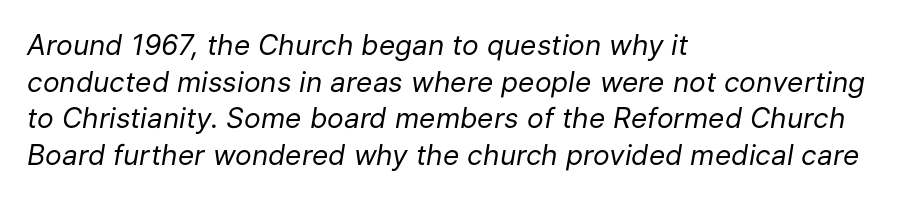
Q: Is the text bold? A: No.
Q: Is the text italic (slanted)? A: Yes, it leans right by about 9 degrees.
Q: Is the text underlined? A: No.
Q: How is the paragraph aligned? A: Left-aligned.
Q: Is the spacing between letters normal or unusually wide? A: Normal.
Q: Is the spacing between lines tight, normal or loose? A: Normal.
Q: Width (condensed, normal, or wide)? A: Normal.
Q: Stroke contrast? A: Low.
Q: x-height? A: Medium.
Q: Monospaced? A: No.
